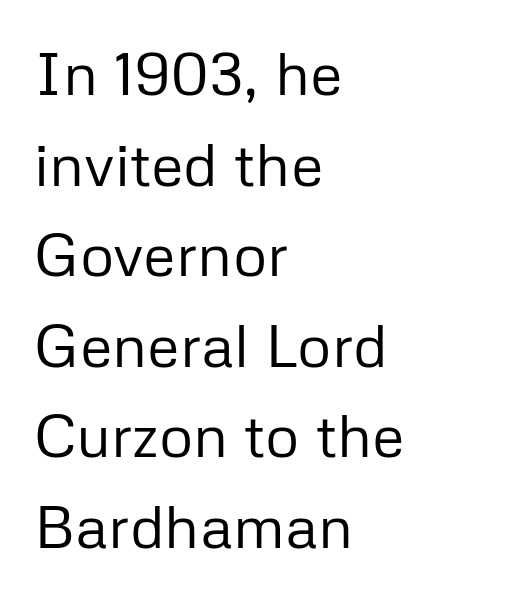
The image shows 60 px regular-weight sans-serif type, upright; set left-aligned, normal line spacing (1.51x), normal letter spacing, not underlined; low stroke contrast and a medium x-height.
